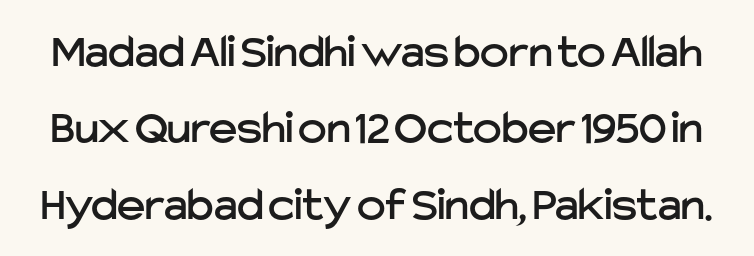
The image shows 48 px sans-serif type, upright; set normal line spacing (1.59x), normal letter spacing, not underlined; low stroke contrast and a medium x-height.
